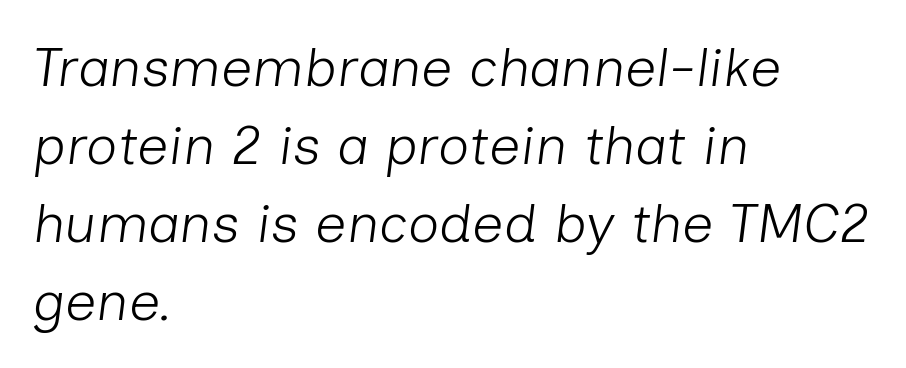
{"italic": "yes", "lean": "right", "slant_degrees": 7, "bold": "no", "weight": "light", "width": "normal", "stroke_contrast": "low", "x_height": "medium", "monospaced": "no", "underline": "no", "align": "left", "line_spacing": "normal", "line_spacing_ratio": 1.42, "letter_spacing": "normal", "letter_spacing_em": 0.0, "glyph_px": 55}
